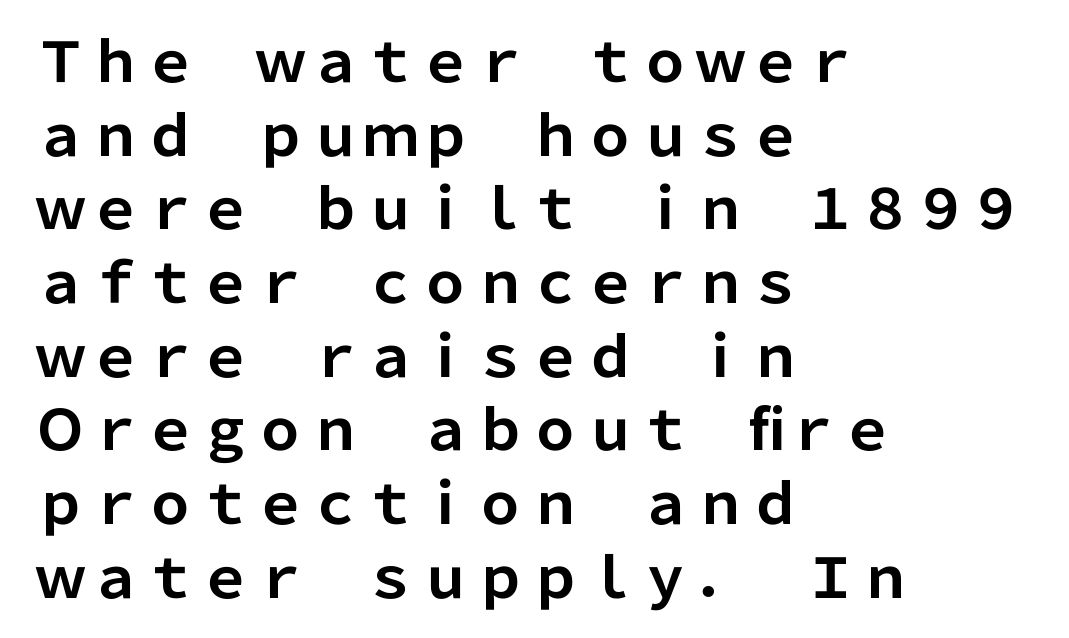
It's the straight-up-and-down kind of type. Look at the bottom of the vertical strokes: they stop flat, with no serifs. Lines of text with bare space underneath. No extra tracking has been applied to these lines.
